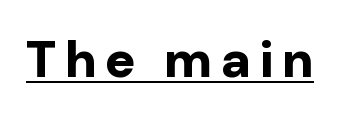
The image shows 51 px bold sans-serif type, upright; set underlined; low stroke contrast and a medium x-height.
